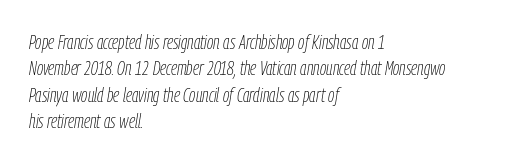
Notice how descenders clear the ascenders below comfortably — that's standard leading. Each row of text sits above clean, open space. No letter is thick-stroked: the sample isn't bold. Teacher's note: observe the even left margin — that is flush-left alignment. The font's italic variant was chosen for this text.
